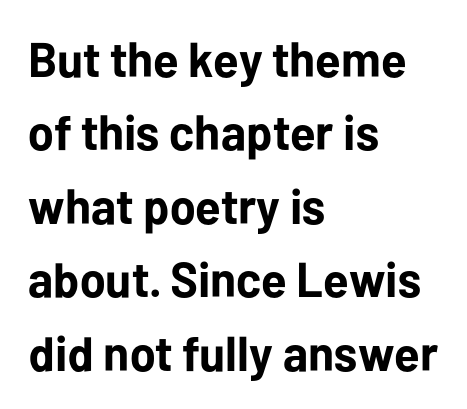
Q: Is the text bold? A: Yes.
Q: Is the text italic (slanted)? A: No, it is upright.
Q: Is the typeface a serif or a sans-serif typeface? A: Sans-serif.
Q: Is the text underlined? A: No.
Q: How is the paragraph aligned? A: Left-aligned.
Q: Is the spacing between letters normal or unusually wide? A: Normal.
Q: Is the spacing between lines tight, normal or loose? A: Normal.
Q: Width (condensed, normal, or wide)? A: Normal.
Q: Stroke contrast? A: Low.
Q: x-height? A: Medium.
Q: Monospaced? A: No.
